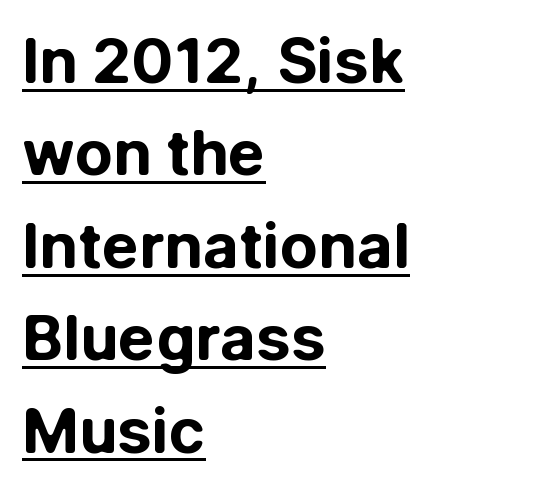
The image shows 62 px bold sans-serif type, upright; set left-aligned, normal line spacing (1.49x), normal letter spacing, underlined; low stroke contrast and a medium x-height.
